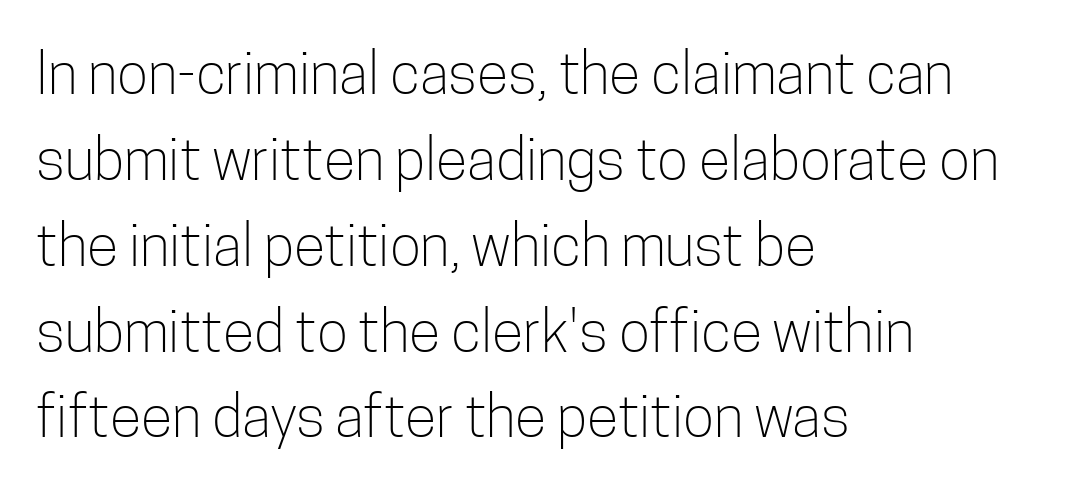
Q: Is the text bold? A: No.
Q: Is the text italic (slanted)? A: No, it is upright.
Q: Is the typeface a serif or a sans-serif typeface? A: Sans-serif.
Q: Is the text underlined? A: No.
Q: How is the paragraph aligned? A: Left-aligned.
Q: Is the spacing between letters normal or unusually wide? A: Normal.
Q: Is the spacing between lines tight, normal or loose? A: Normal.
Q: Width (condensed, normal, or wide)? A: Condensed.
Q: Stroke contrast? A: Low.
Q: x-height? A: Medium.
Q: Monospaced? A: No.
